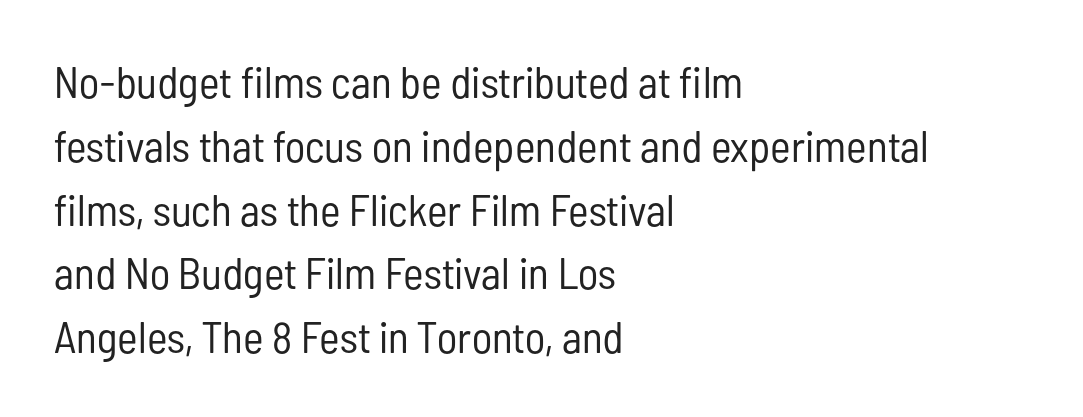
Q: Is the text bold? A: No.
Q: Is the text italic (slanted)? A: No, it is upright.
Q: Is the typeface a serif or a sans-serif typeface? A: Sans-serif.
Q: Is the text underlined? A: No.
Q: How is the paragraph aligned? A: Left-aligned.
Q: Is the spacing between letters normal or unusually wide? A: Normal.
Q: Is the spacing between lines tight, normal or loose? A: Normal.
Q: Width (condensed, normal, or wide)? A: Condensed.
Q: Stroke contrast? A: Low.
Q: x-height? A: Medium.
Q: Monospaced? A: No.
